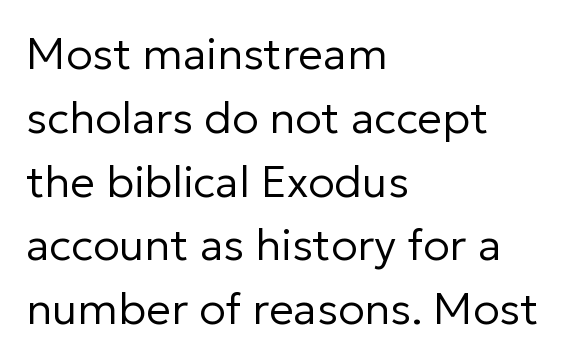
The image shows 44 px regular-weight sans-serif type, upright; set left-aligned, normal line spacing (1.45x), normal letter spacing, not underlined; low stroke contrast and a medium x-height.
